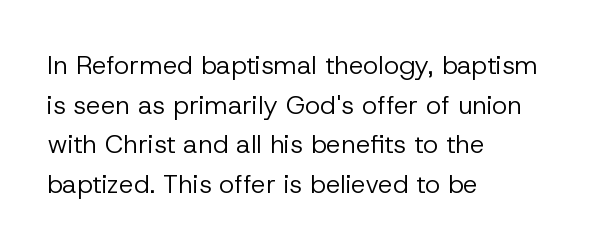
The block of text has a typical density, with ordinary space between rows. The line texture is even and compact thanks to regular tracking. Nothing heavy about these letters — not bold at all. Which margin do the lines hug? The left one — the right edge is uneven.
